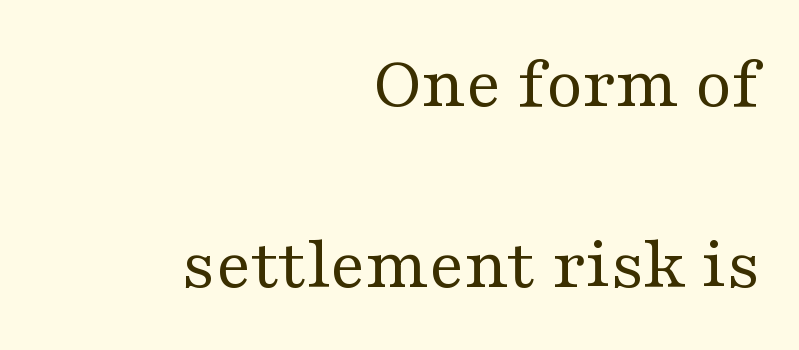
Q: Is the text bold? A: No.
Q: Is the text italic (slanted)? A: No, it is upright.
Q: Is the typeface a serif or a sans-serif typeface? A: Serif.
Q: Is the text underlined? A: No.
Q: How is the paragraph aligned? A: Right-aligned.
Q: Is the spacing between letters normal or unusually wide? A: Normal.
Q: Is the spacing between lines tight, normal or loose? A: Loose.
Q: Width (condensed, normal, or wide)? A: Wide.
Q: Stroke contrast? A: Medium.
Q: x-height? A: Medium.
Q: Monospaced? A: No.
